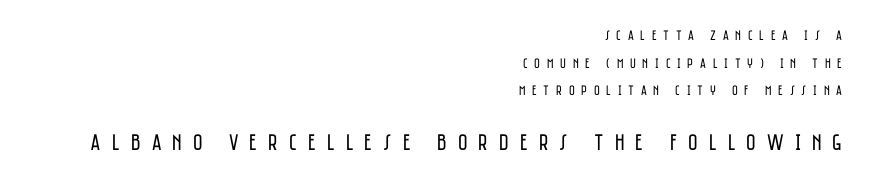
Nothing heavy about these letters — not bold at all. Horizontally, the lines are justified to the trailing edge only. Notice how the stems are strictly vertical — no italics here. The designer gave the closing block more size than the opening block. The type is letterspaced generously, with wide tracking. Nobody drew a line under any word here.
